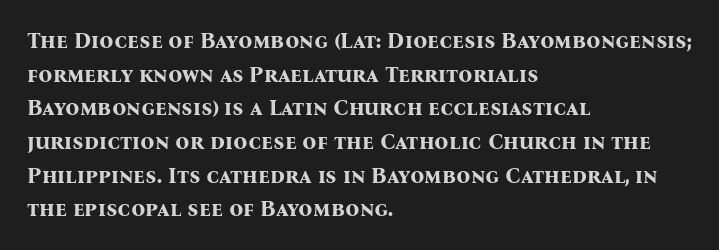
This sample is left-justified, so line endings fall wherever the words run out. Ascenders rise straight up at ninety degrees. Notice how descenders clear the ascenders below comfortably — that's standard leading. Is the type bold? Yes — the strokes are clearly thick and heavy.
